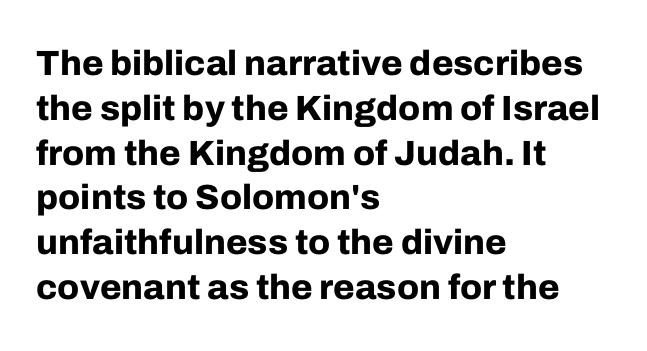
Q: Is the text bold? A: Yes.
Q: Is the text italic (slanted)? A: No, it is upright.
Q: Is the typeface a serif or a sans-serif typeface? A: Sans-serif.
Q: Is the text underlined? A: No.
Q: How is the paragraph aligned? A: Left-aligned.
Q: Is the spacing between letters normal or unusually wide? A: Normal.
Q: Is the spacing between lines tight, normal or loose? A: Normal.
Q: Width (condensed, normal, or wide)? A: Normal.
Q: Stroke contrast? A: Low.
Q: x-height? A: Medium.
Q: Monospaced? A: No.
